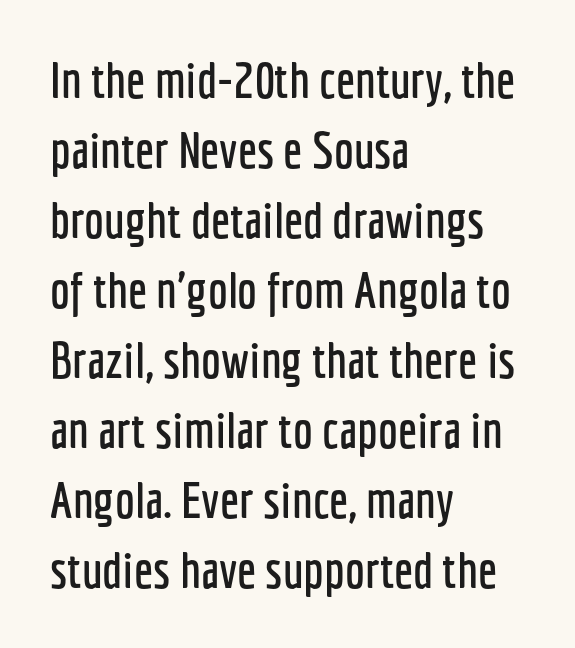
Q: Is the text italic (slanted)? A: No, it is upright.
Q: Is the typeface a serif or a sans-serif typeface? A: Sans-serif.
Q: Is the text underlined? A: No.
Q: How is the paragraph aligned? A: Left-aligned.
Q: Is the spacing between letters normal or unusually wide? A: Normal.
Q: Is the spacing between lines tight, normal or loose? A: Normal.
Q: Width (condensed, normal, or wide)? A: Condensed.
Q: Stroke contrast? A: Low.
Q: x-height? A: Medium.
Q: Monospaced? A: No.
